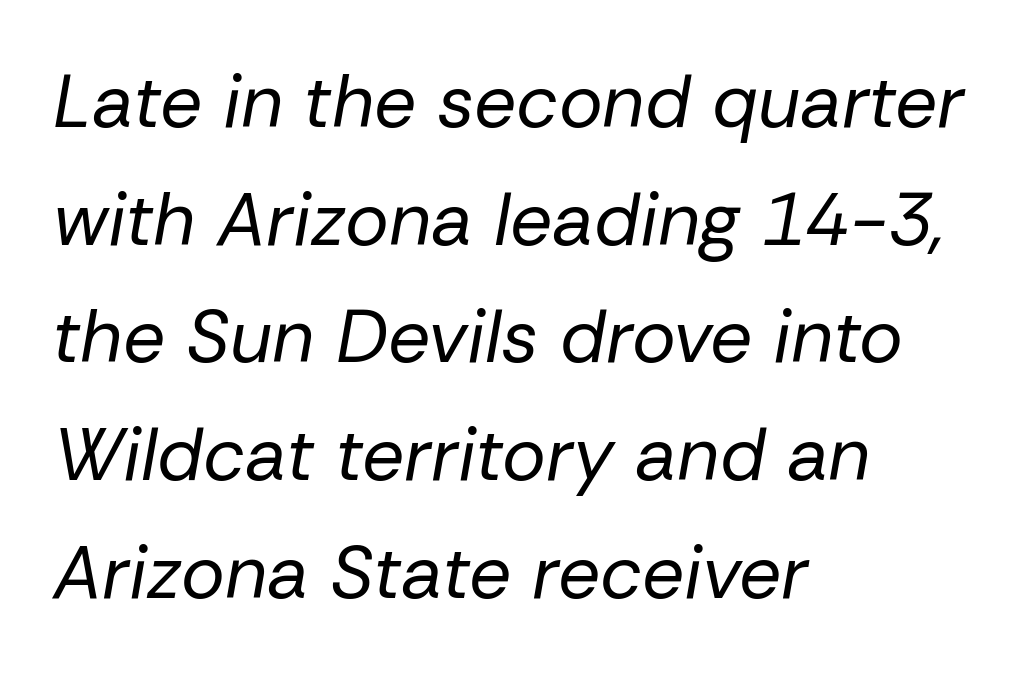
The image shows 74 px regular-weight type, italic (leaning right); set left-aligned, normal line spacing (1.59x), normal letter spacing, not underlined; low stroke contrast and a medium x-height.
